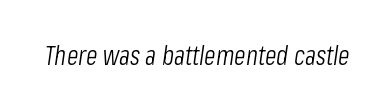
Q: Is the text bold? A: No.
Q: Is the text italic (slanted)? A: Yes, it leans right by about 8 degrees.
Q: Is the text underlined? A: No.
Q: Is the spacing between letters normal or unusually wide? A: Normal.
